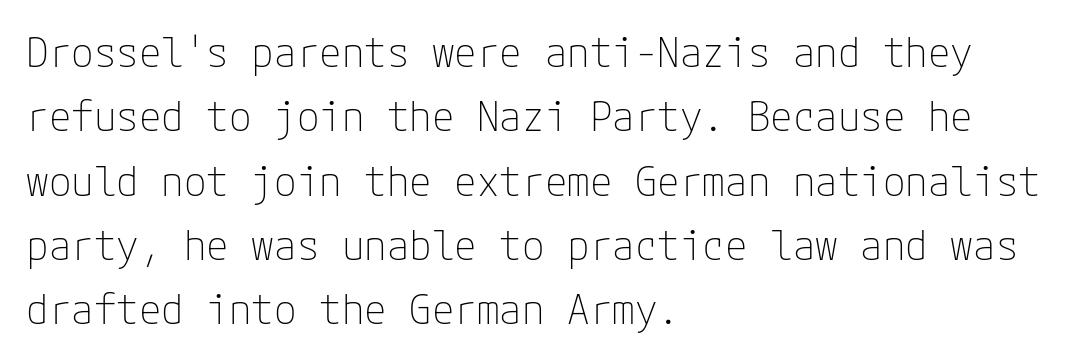
Short note: letters normally spaced. Descenders hang freely into open space. Letters have the restrained weight of plain body copy at most. Compared with a centered layout, this one pins lines to the left instead.
